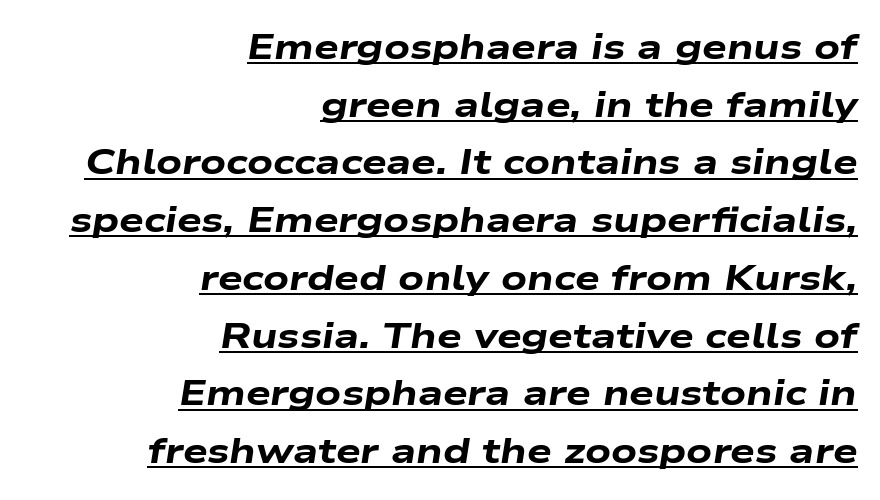
The rag falls on the left side of this text block. Compared with an ordinary text face, these strokes are far heavier — a full bold. Compared with typical body copy, the letter spacing here is the same. Characters are canted at an angle relative to the baseline's perpendicular. The rendering uses natural spacing where letterforms have individual widths. Line spacing here is normal.
